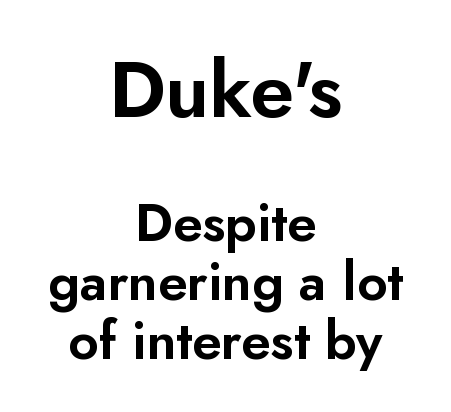
The image shows 79 px sans-serif type, upright; set centered, tight line spacing (1.12x), normal letter spacing, not underlined; the first (top) block is 1.49x larger; low stroke contrast and a small x-height.
